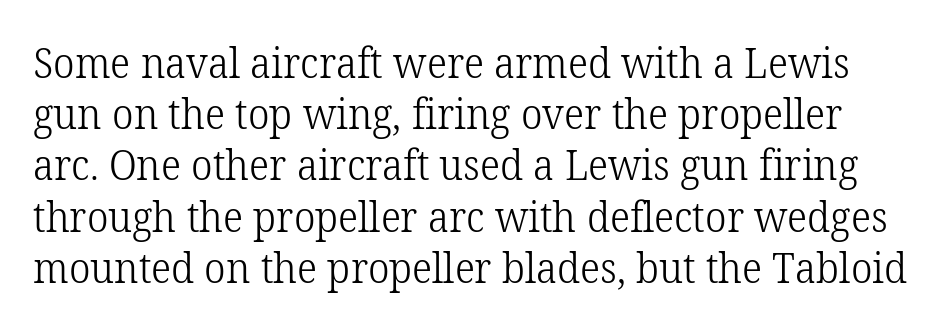
Q: Is the text bold? A: No.
Q: Is the text italic (slanted)? A: No, it is upright.
Q: Is the typeface a serif or a sans-serif typeface? A: Serif.
Q: Is the text underlined? A: No.
Q: Is the spacing between letters normal or unusually wide? A: Normal.
Q: Width (condensed, normal, or wide)? A: Normal.
Q: Stroke contrast? A: Low.
Q: x-height? A: Medium.
Q: Monospaced? A: No.
